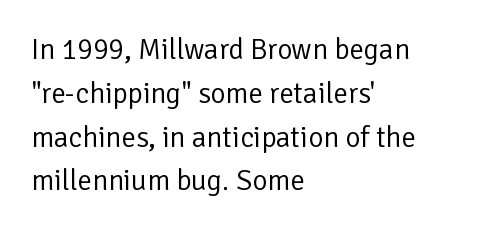
The image shows 29 px regular-weight sans-serif type, upright; set left-aligned, normal line spacing (1.51x), normal letter spacing, not underlined; low stroke contrast and a medium x-height.
